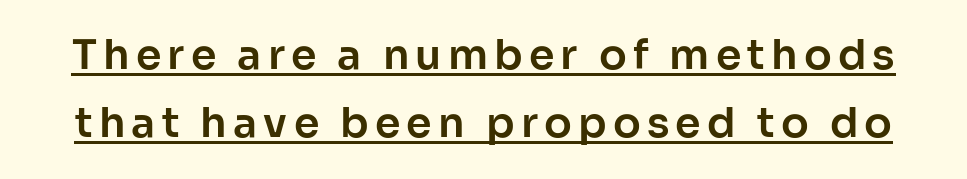
Q: Is the text italic (slanted)? A: No, it is upright.
Q: Is the typeface a serif or a sans-serif typeface? A: Sans-serif.
Q: Is the text underlined? A: Yes.
Q: Is the spacing between lines tight, normal or loose? A: Normal.
Q: Width (condensed, normal, or wide)? A: Normal.
Q: Stroke contrast? A: Low.
Q: x-height? A: Medium.
Q: Monospaced? A: No.
